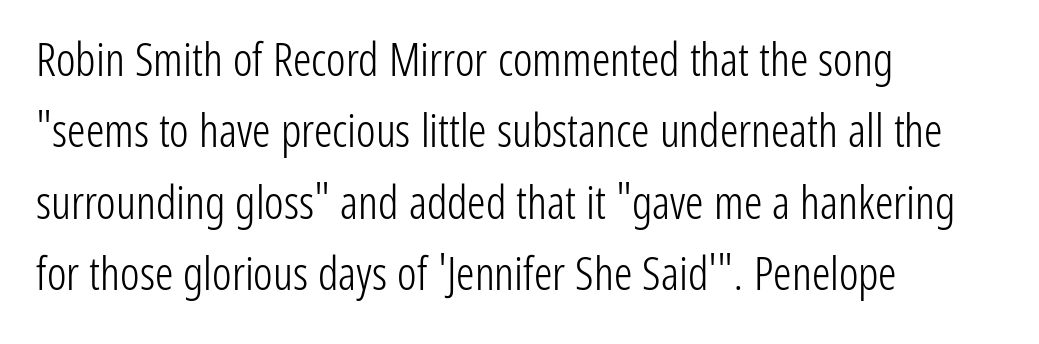
{"serif": "no", "italic": "no", "bold": "no", "weight": "light", "width": "condensed", "stroke_contrast": "low", "x_height": "medium", "monospaced": "no", "underline": "no", "align": "left", "line_spacing": "normal", "line_spacing_ratio": 1.55, "letter_spacing": "normal", "letter_spacing_em": 0.0, "glyph_px": 46}
